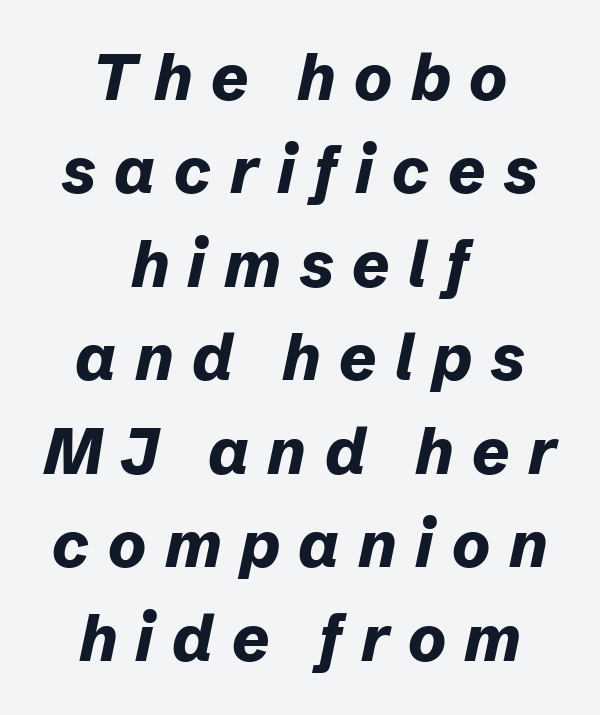
{"italic": "yes", "lean": "right", "slant_degrees": 12, "bold": "yes", "weight": "bold", "width": "normal", "stroke_contrast": "low", "x_height": "medium", "monospaced": "no", "underline": "no", "align": "center", "line_spacing": "normal", "line_spacing_ratio": 1.46, "letter_spacing": "wide", "letter_spacing_em": 0.29, "glyph_px": 64}
